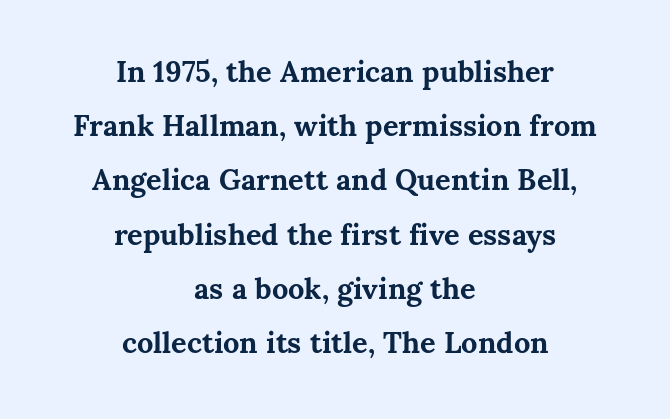
{"italic": "no", "bold": "yes", "weight": "bold", "width": "normal", "stroke_contrast": "medium", "x_height": "medium", "monospaced": "no", "underline": "no", "align": "center", "line_spacing_ratio": 1.87, "letter_spacing": "normal", "letter_spacing_em": 0.0, "glyph_px": 29}
